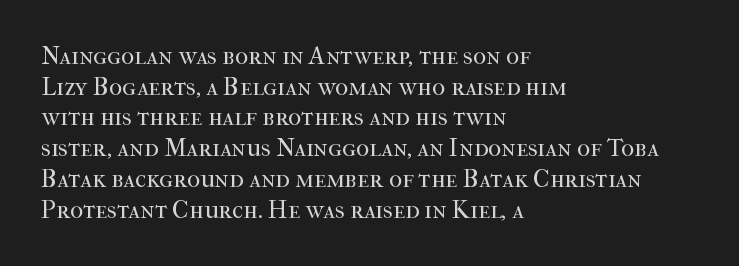
The letters look calm and open, with moderate or lighter stems. Descenders are the only things crossing below the line. Left-aligned paragraph, ragged on the right. Short note: letters normally spaced.
